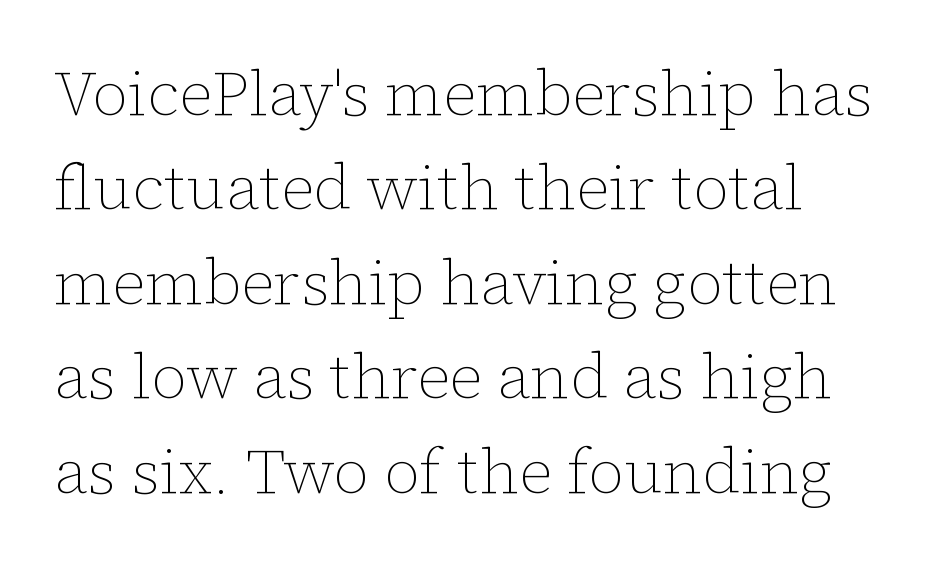
{"italic": "no", "bold": "no", "weight": "thin", "width": "normal", "stroke_contrast": "low", "x_height": "medium", "monospaced": "no", "underline": "no", "align": "left", "line_spacing": "normal", "line_spacing_ratio": 1.5, "letter_spacing": "normal", "letter_spacing_em": 0.0, "glyph_px": 63}
